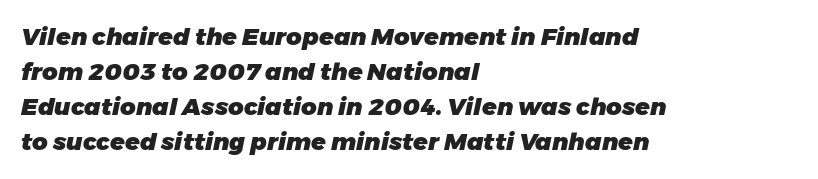
This is heavy type, rendered in bold. Nothing unusual about the tracking: characters are spaced as the font intends. Just letters on the line, the space beneath them empty. Rows of type keep a routine distance in the vertical direction. The setting favours the left margin, as ordinary paragraphs usually do. The typography opts for an oblique posture over an upright one.
